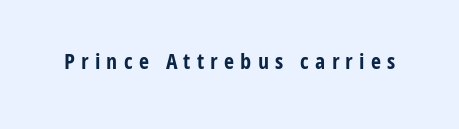
In terms of posture, this sample is upright. Emphasis by weight is at full strength: bold. Descender tails drop into unmarked territory. Loose tracking; the words dissolve into strings of separated letters.
